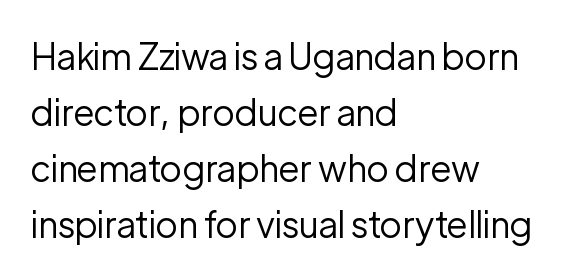
Q: Is the text bold? A: No.
Q: Is the text italic (slanted)? A: No, it is upright.
Q: Is the typeface a serif or a sans-serif typeface? A: Sans-serif.
Q: Is the text underlined? A: No.
Q: How is the paragraph aligned? A: Left-aligned.
Q: Is the spacing between letters normal or unusually wide? A: Normal.
Q: Is the spacing between lines tight, normal or loose? A: Normal.
Q: Width (condensed, normal, or wide)? A: Normal.
Q: Stroke contrast? A: Low.
Q: x-height? A: Medium.
Q: Monospaced? A: No.
